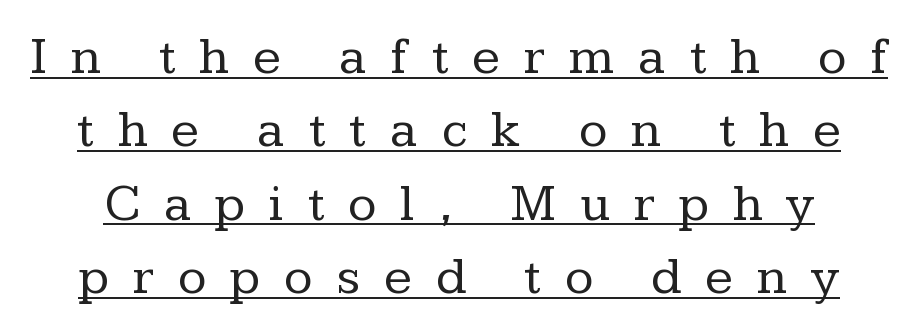
Q: Is the text bold? A: No.
Q: Is the text italic (slanted)? A: No, it is upright.
Q: Is the typeface a serif or a sans-serif typeface? A: Serif.
Q: Is the text underlined? A: Yes.
Q: Is the spacing between letters normal or unusually wide? A: Unusually wide.
Q: Is the spacing between lines tight, normal or loose? A: Normal.
Q: Width (condensed, normal, or wide)? A: Normal.
Q: Stroke contrast? A: Low.
Q: x-height? A: Medium.
Q: Monospaced? A: No.
